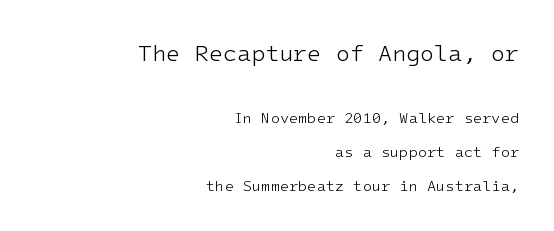
{"italic": "no", "bold": "no", "underline": "no", "align": "right", "line_spacing": "loose", "line_spacing_ratio": 2.27, "letter_spacing": "normal", "letter_spacing_em": 0.0, "larger_block": "first", "size_ratio": 1.53, "glyph_px": 23}
